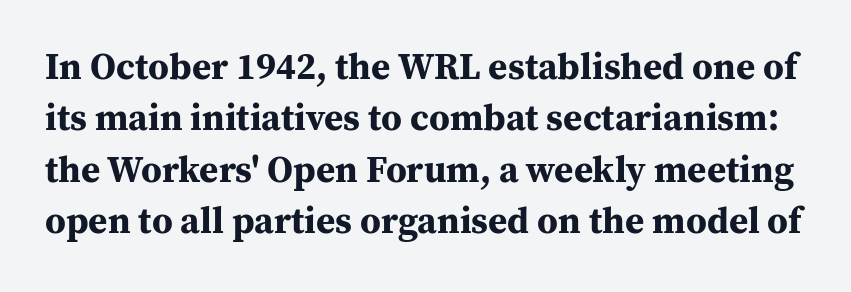
Serif or sans? Serif — the stroke terminals have little feet. Upright lettering throughout. Tracking here is standard; glyphs follow each other at the usual distance. Is the type bold? Yes — the strokes are clearly thick and heavy. Note the varied advance widths — an 'i' is clearly narrower than an 'm'. The space beneath each line is pristine and unruled.
